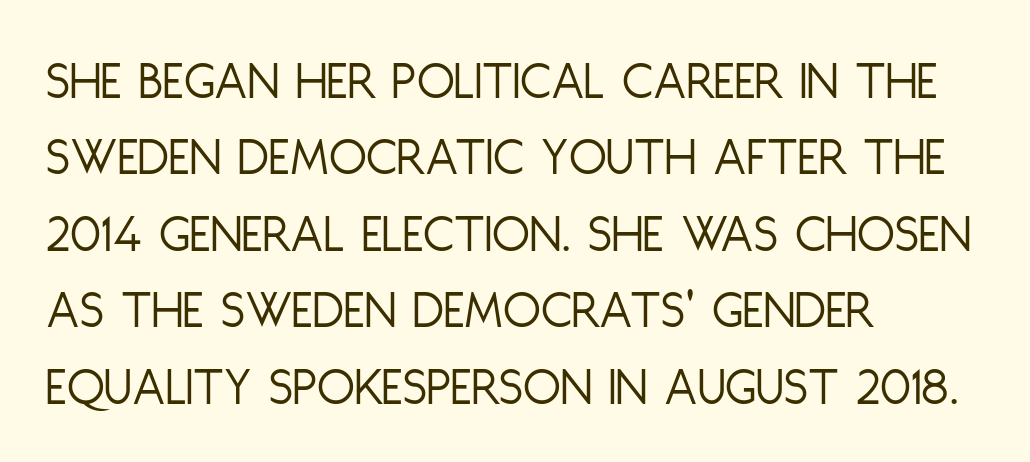
Nobody touched the tracking dial on this one. Classification — sans serif. A typesetter would call this proportional, since set widths differ per character. Check the space under the baseline: it is left empty. Quick note: not italic, upright.
